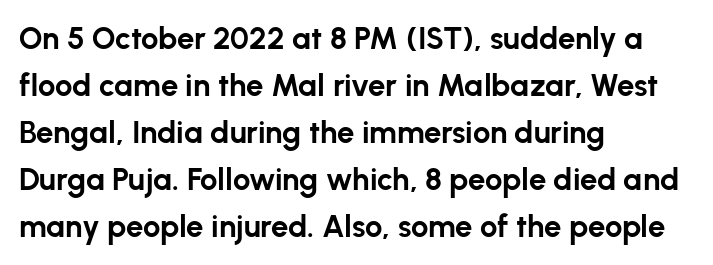
The image shows 31 px bold sans-serif type, upright; set left-aligned, normal line spacing (1.52x), normal letter spacing, not underlined; low stroke contrast and a medium x-height.
